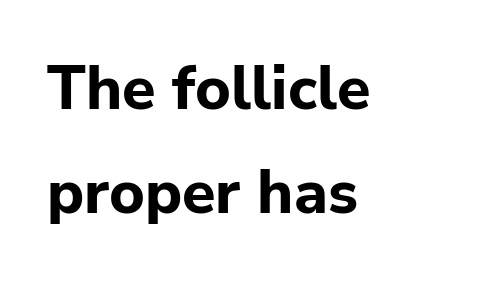
Whoever set this chose a conventional vertical rhythm. Plain, unruled lines of type. Teacher's note: observe the even left margin — that is flush-left alignment. Notice how thick the strokes are: this is what a full bold looks like.
